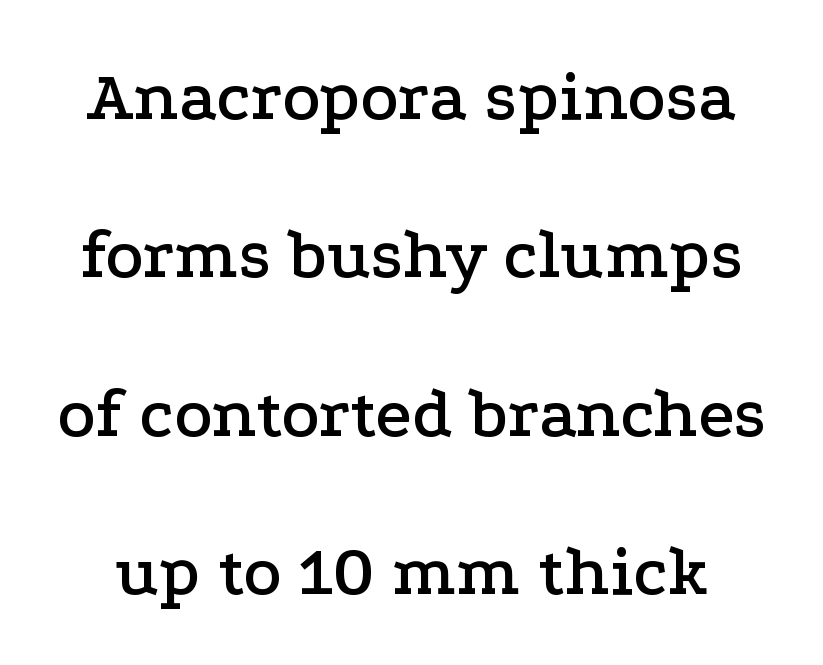
Note the varied advance widths — an 'i' is clearly narrower than an 'm'. The type sits square on the baseline with zero lean. How would I describe the line gaps? Wide and relaxed. In terms of letterspacing, this is plain default setting. A typesetter would label this face a serif. Descenders are the only things crossing below the line.
